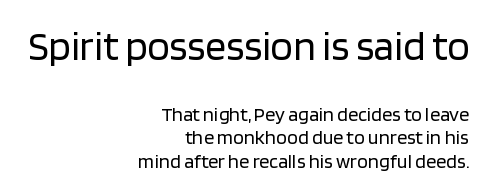
The image shows 41 px regular-weight sans-serif type, upright; set right-aligned, line spacing 1.17x, normal letter spacing, not underlined; the first (top) block is 2.05x larger; low stroke contrast and a large x-height.
